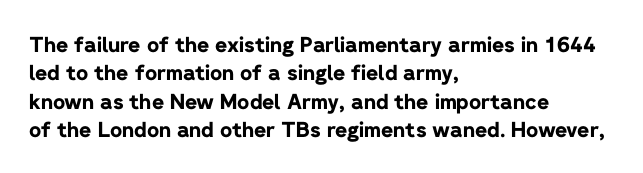
The lines in this sample share a left origin and differ only in where they stop. The block of text has a typical density, with ordinary space between rows. Posture: upright roman. The characters look thick and weighty, a clear bold. Letters rest on an invisible, unmarked baseline. There is no visible air inserted between adjacent glyphs.
